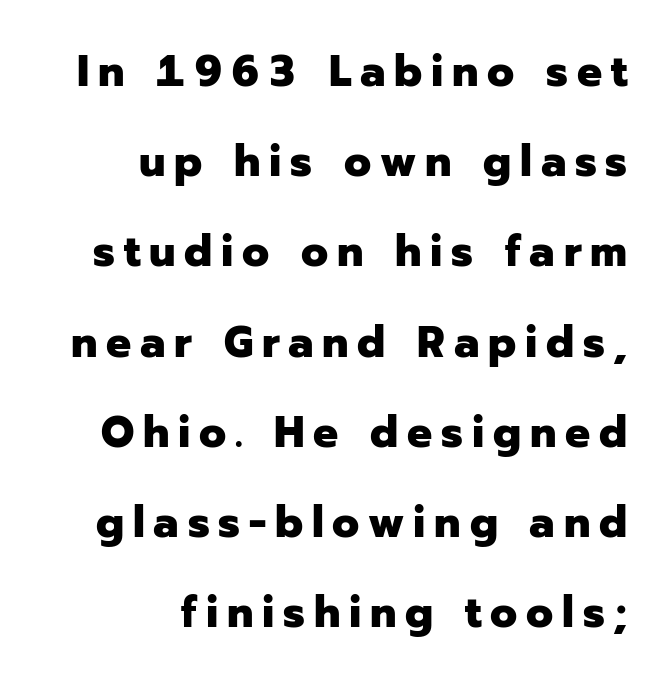
{"serif": "no", "italic": "no", "bold": "yes", "weight": "heavy", "width": "normal", "stroke_contrast": "low", "x_height": "medium", "monospaced": "no", "underline": "no", "align": "right", "line_spacing": "loose", "line_spacing_ratio": 2.05, "letter_spacing": "wide", "letter_spacing_em": 0.2, "glyph_px": 44}
